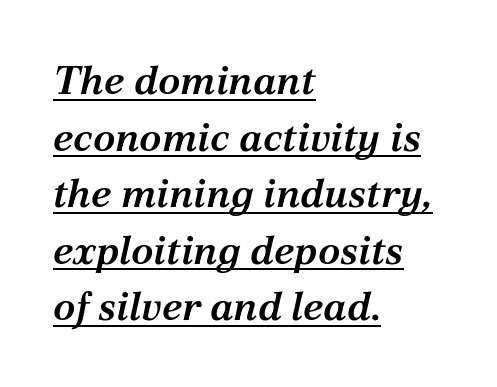
The image shows 41 px semibold serif type, italic (leaning right); set left-aligned, normal line spacing (1.38x), normal letter spacing, underlined; medium stroke contrast and a medium x-height.
